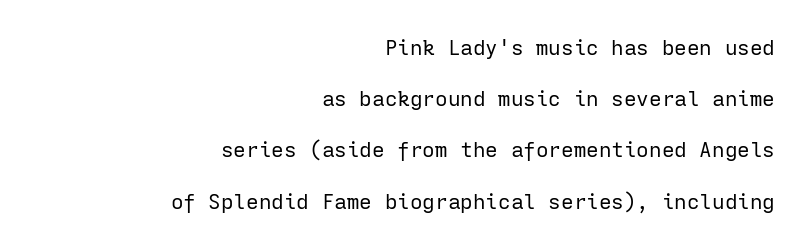
The image shows 21 px text type, upright; set right-aligned, loose line spacing (2.44x), normal letter spacing, not underlined.
